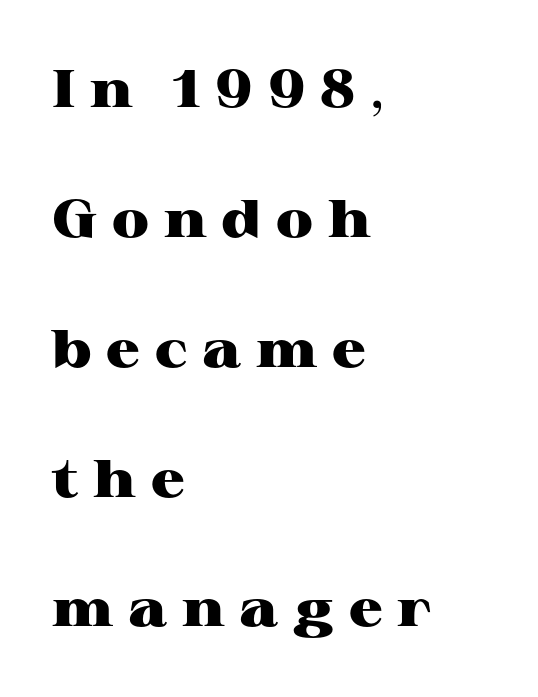
{"serif": "yes", "italic": "no", "bold": "yes", "weight": "heavy", "width": "wide", "stroke_contrast": "high", "x_height": "medium", "monospaced": "no", "underline": "no", "align": "left", "line_spacing": "loose", "line_spacing_ratio": 2.45, "letter_spacing": "wide", "letter_spacing_em": 0.28, "glyph_px": 53}
